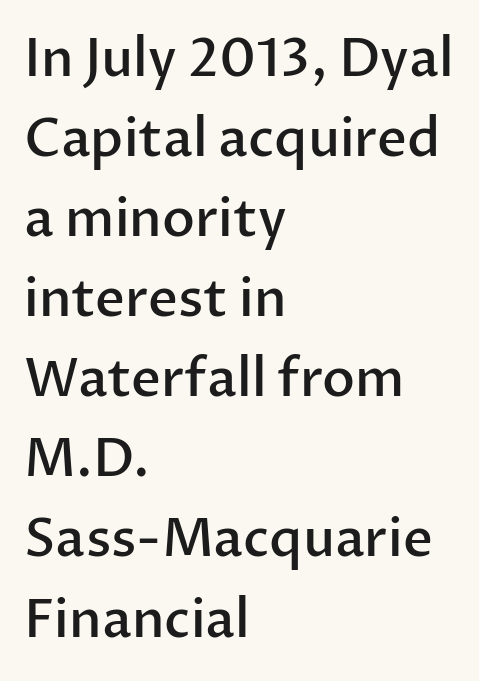
The image shows 52 px semibold sans-serif type, upright; set left-aligned, normal line spacing (1.54x), normal letter spacing, not underlined; low stroke contrast and a medium x-height.
